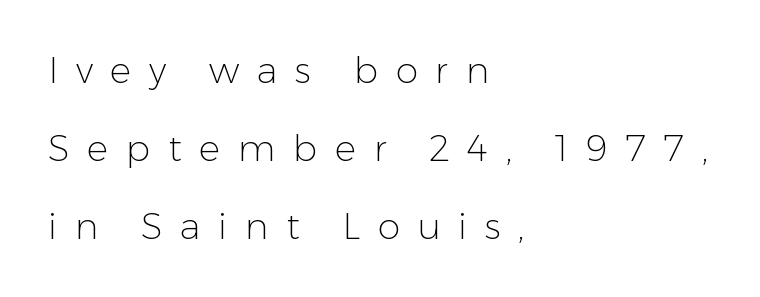
{"serif": "no", "italic": "no", "bold": "no", "weight": "light", "width": "normal", "stroke_contrast": "low", "x_height": "medium", "monospaced": "no", "underline": "no", "align": "left", "line_spacing": "loose", "line_spacing_ratio": 2.16, "letter_spacing": "wide", "letter_spacing_em": 0.49, "glyph_px": 36}
